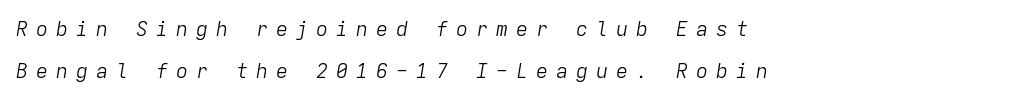
Q: Is the text bold? A: No.
Q: Is the text italic (slanted)? A: Yes, it leans right by about 9 degrees.
Q: Is the text underlined? A: No.
Q: How is the paragraph aligned? A: Left-aligned.
Q: Is the spacing between letters normal or unusually wide? A: Unusually wide.
Q: Is the spacing between lines tight, normal or loose? A: Loose.
